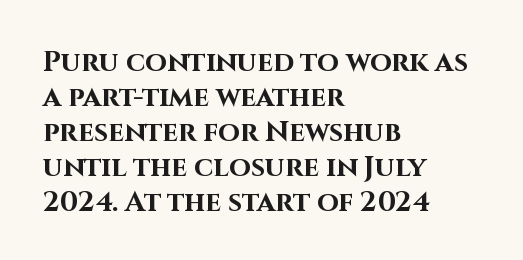
The image shows 28 px bold sans-serif type, upright; set left-aligned, normal line spacing (1.25x), normal letter spacing, not underlined; high stroke contrast and a large x-height.
